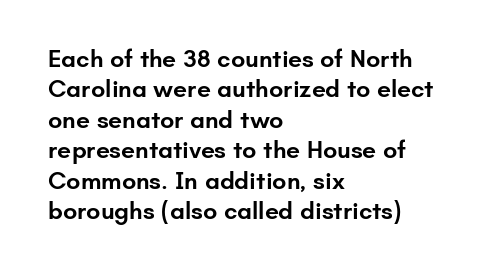
Q: Is the text bold? A: Semi-bold.
Q: Is the text italic (slanted)? A: No, it is upright.
Q: Is the text underlined? A: No.
Q: How is the paragraph aligned? A: Left-aligned.
Q: Is the spacing between letters normal or unusually wide? A: Normal.
